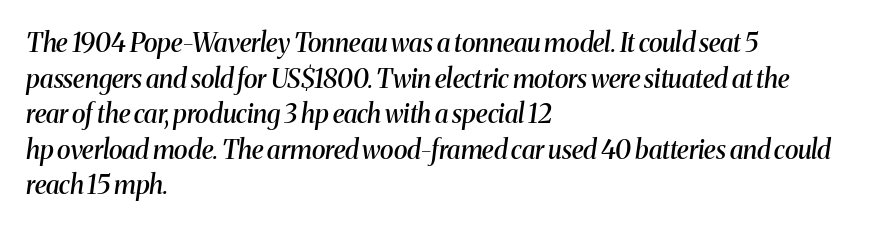
{"italic": "yes", "lean": "right", "slant_degrees": 8, "bold": "semi", "underline": "no", "align": "left", "line_spacing": "normal", "line_spacing_ratio": 1.37, "letter_spacing": "normal", "letter_spacing_em": 0.0, "glyph_px": 26}
